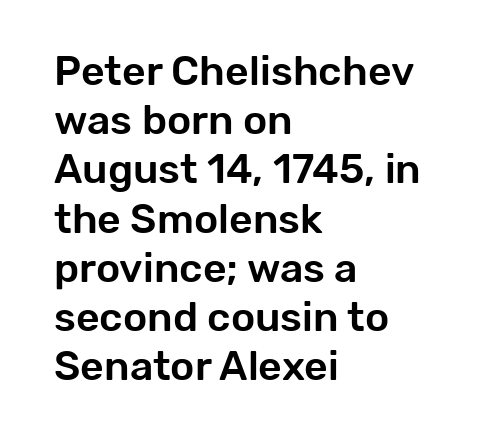
The rendering anchors every line to the left-hand side. Inter-character spacing is left at the font's built-in metrics. Spacing verdict: proportional, widths tailored to each character. What kind of face is this? One without serifs — a sans.
